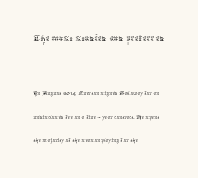
The image shows 23 px text type, upright; set left-aligned, normal line spacing (1.68x), normal letter spacing, not underlined; the first (top) block is 1.64x larger.
